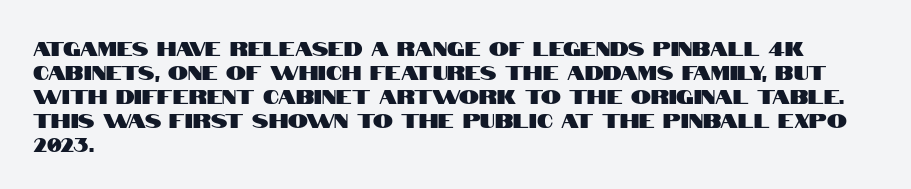
Does the lettering tilt? It doesn't — this is upright. The lines are quadded left. Unmarked baselines from the first word to the last. Characters follow at the spacing the type designer built in.
